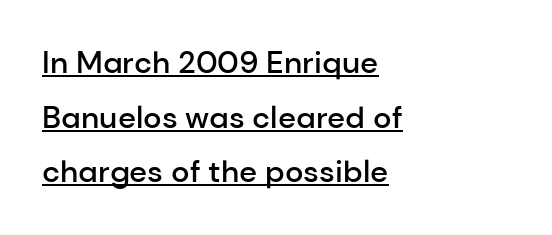
{"serif": "no", "italic": "no", "bold": "semi", "weight": "semibold", "width": "normal", "stroke_contrast": "low", "x_height": "medium", "monospaced": "no", "underline": "yes", "align": "left", "line_spacing_ratio": 1.76, "letter_spacing": "normal", "letter_spacing_em": 0.0, "glyph_px": 31}
